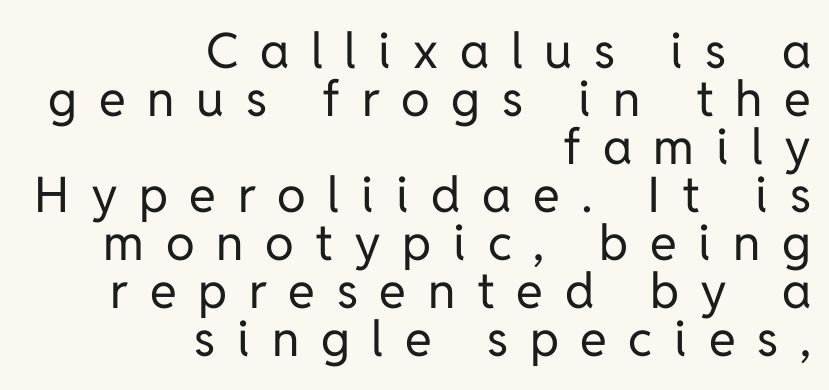
{"serif": "no", "italic": "no", "bold": "no", "weight": "regular", "width": "normal", "stroke_contrast": "low", "x_height": "medium", "monospaced": "no", "underline": "no", "align": "right", "line_spacing": "tight", "line_spacing_ratio": 0.98, "letter_spacing": "wide", "letter_spacing_em": 0.44, "glyph_px": 49}
